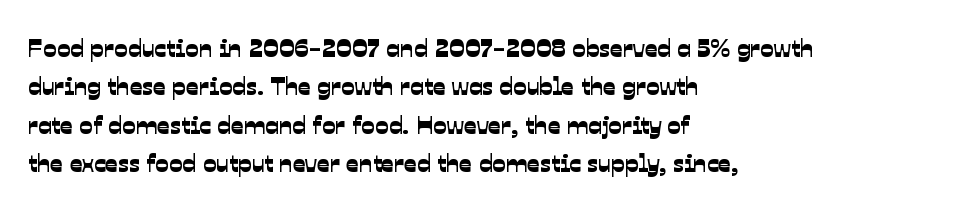
A student would call this left alignment; a typographer would say flush left, rag right. The space beneath each line is pristine and unruled. The gaps between neighbouring characters are ordinary and unremarkable. The designer left line spacing at the default.
